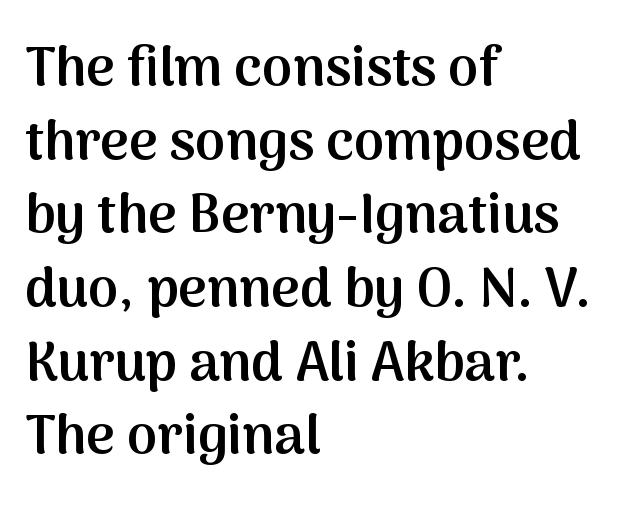
{"serif": "no", "italic": "no", "bold": "semi", "weight": "semibold", "width": "normal", "stroke_contrast": "medium", "x_height": "medium", "monospaced": "no", "underline": "no", "align": "left", "line_spacing": "normal", "line_spacing_ratio": 1.34, "letter_spacing": "normal", "letter_spacing_em": 0.0, "glyph_px": 55}
